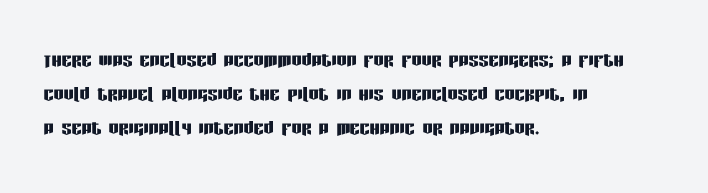
The image shows 25 px text type, upright; set left-aligned, normal line spacing (1.37x), normal letter spacing, not underlined.
